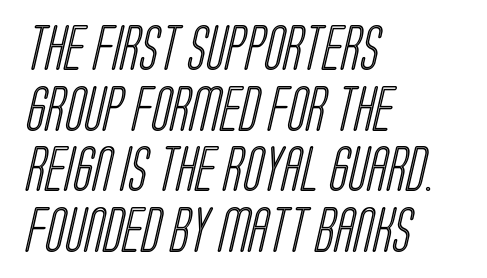
The space directly below the letters is spotless. Compared with a centered layout, this one pins lines to the left instead. Looks like regular typesetting: each glyph gets only the width it needs. Vertically, the passage feels balanced, rows spaced as you'd expect. The letters sit at their default tracking, neither squeezed nor spread.
